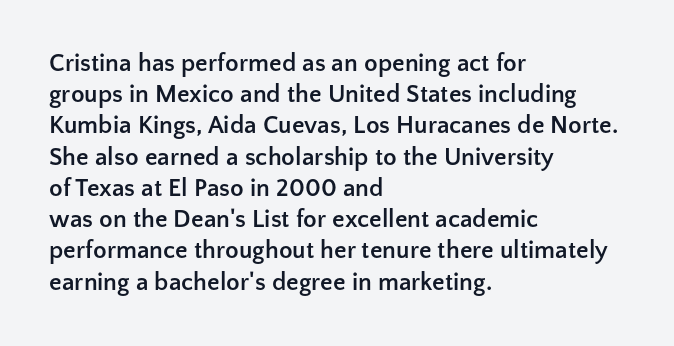
Caption: standard tracking, unaltered. Weight: bold. Line beginnings align vertically; line endings do not. The type sits square on the baseline with zero lean.
